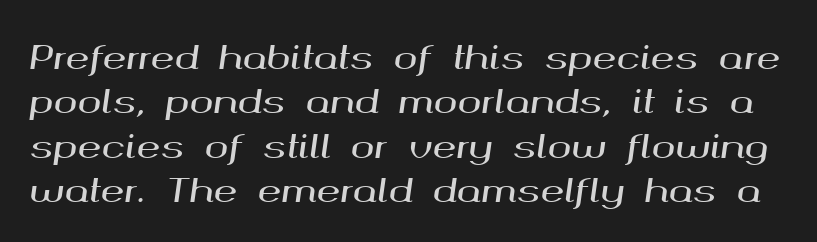
The face used here has a pronounced slope to its letters. Each letter keeps its own natural width here, so spacing adapts to shape. Unmarked baselines from the first word to the last. The horizontal fit of the characters is conventional and even. The passage shown stacks its lines at a standard gap.
